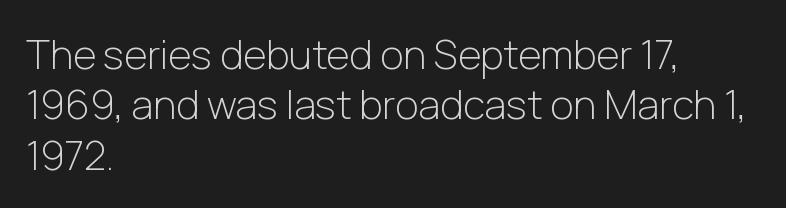
Q: Is the text bold? A: No.
Q: Is the text italic (slanted)? A: No, it is upright.
Q: Is the typeface a serif or a sans-serif typeface? A: Sans-serif.
Q: Is the text underlined? A: No.
Q: How is the paragraph aligned? A: Left-aligned.
Q: Is the spacing between letters normal or unusually wide? A: Normal.
Q: Is the spacing between lines tight, normal or loose? A: Normal.
Q: Width (condensed, normal, or wide)? A: Normal.
Q: Stroke contrast? A: Low.
Q: x-height? A: Medium.
Q: Monospaced? A: No.
